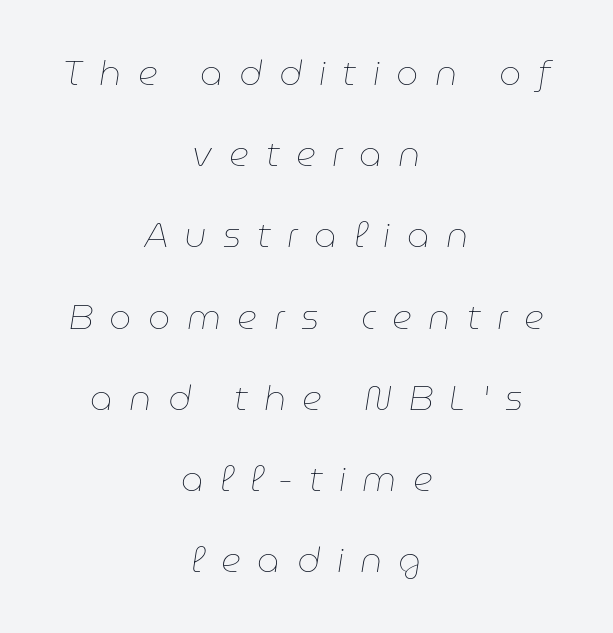
{"italic": "yes", "lean": "right", "slant_degrees": 9, "bold": "no", "weight": "thin", "width": "normal", "stroke_contrast": "low", "x_height": "medium", "monospaced": "no", "underline": "no", "align": "center", "line_spacing": "loose", "line_spacing_ratio": 2.32, "letter_spacing": "wide", "letter_spacing_em": 0.47, "glyph_px": 35}
